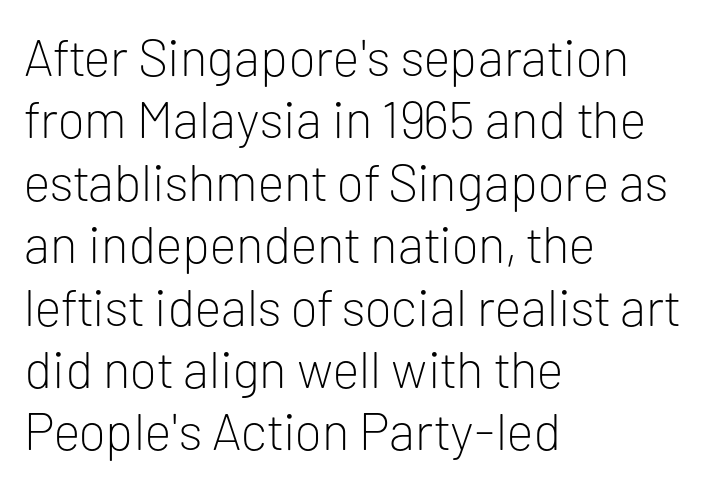
Q: Is the text bold? A: No.
Q: Is the text italic (slanted)? A: No, it is upright.
Q: Is the typeface a serif or a sans-serif typeface? A: Sans-serif.
Q: Is the text underlined? A: No.
Q: How is the paragraph aligned? A: Left-aligned.
Q: Is the spacing between letters normal or unusually wide? A: Normal.
Q: Width (condensed, normal, or wide)? A: Normal.
Q: Stroke contrast? A: Low.
Q: x-height? A: Medium.
Q: Monospaced? A: No.
